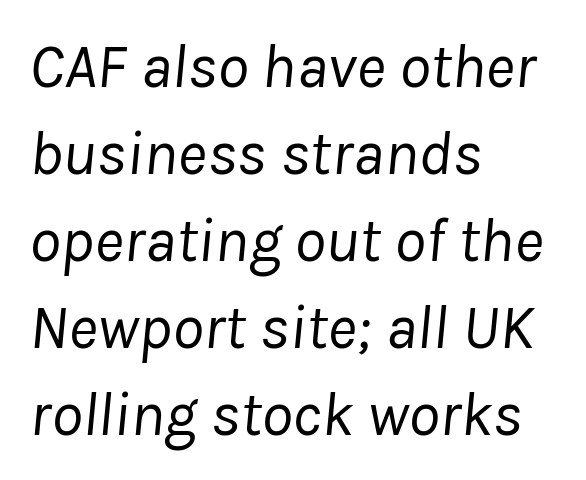
Q: Is the text bold? A: No.
Q: Is the text italic (slanted)? A: Yes, it leans right by about 8 degrees.
Q: Is the text underlined? A: No.
Q: How is the paragraph aligned? A: Left-aligned.
Q: Is the spacing between letters normal or unusually wide? A: Normal.
Q: Is the spacing between lines tight, normal or loose? A: Normal.
Q: Width (condensed, normal, or wide)? A: Normal.
Q: Stroke contrast? A: Low.
Q: x-height? A: Medium.
Q: Monospaced? A: No.
